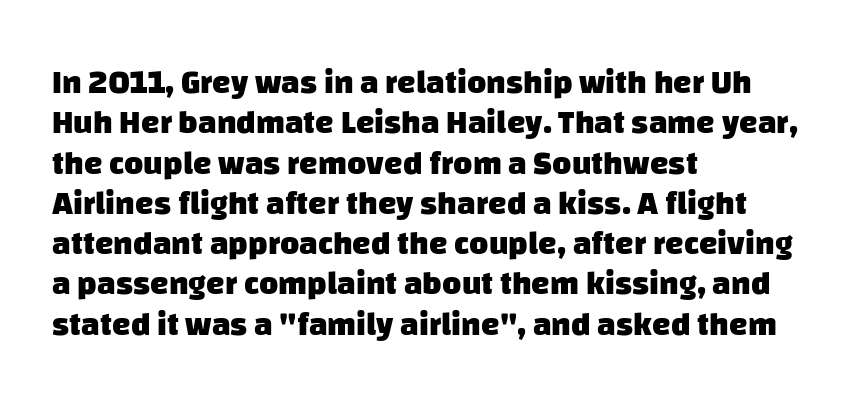
Q: Is the text bold? A: Yes.
Q: Is the typeface a serif or a sans-serif typeface? A: Sans-serif.
Q: Is the text underlined? A: No.
Q: How is the paragraph aligned? A: Left-aligned.
Q: Is the spacing between letters normal or unusually wide? A: Normal.
Q: Width (condensed, normal, or wide)? A: Normal.
Q: Stroke contrast? A: Low.
Q: x-height? A: Large.
Q: Monospaced? A: No.
